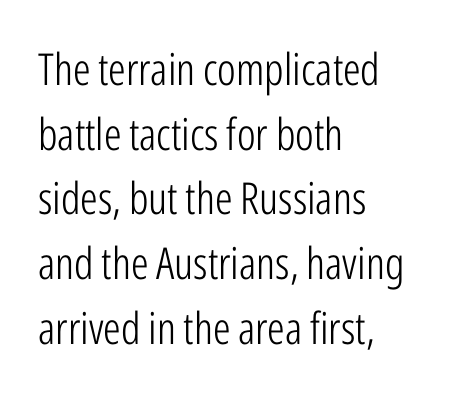
{"serif": "no", "italic": "no", "bold": "no", "weight": "light", "width": "condensed", "stroke_contrast": "low", "x_height": "medium", "monospaced": "no", "underline": "no", "align": "left", "line_spacing": "normal", "line_spacing_ratio": 1.47, "letter_spacing": "normal", "letter_spacing_em": 0.0, "glyph_px": 44}
